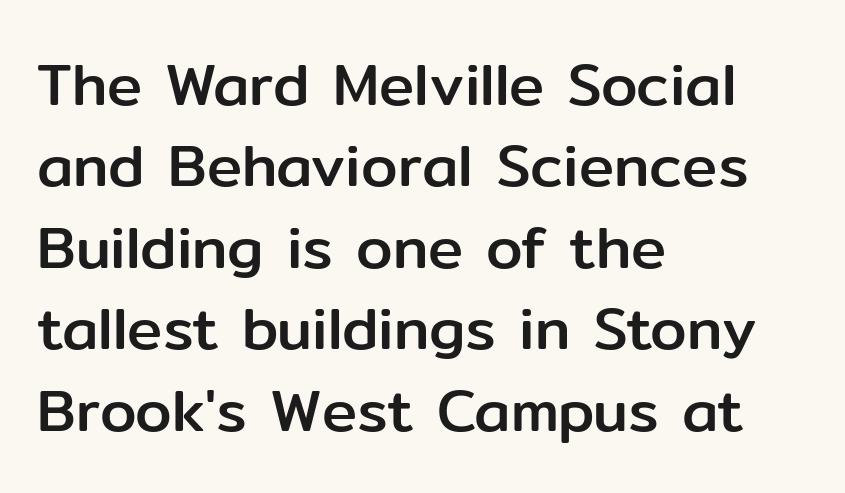
No feet cap the strokes, marking this as sans-serif type. Each row of text sits above clean, open space. Words appear dense and cohesive because spacing is normal. Vertical spacing — default. The letters advance in unequal steps, a hallmark of proportional type.
